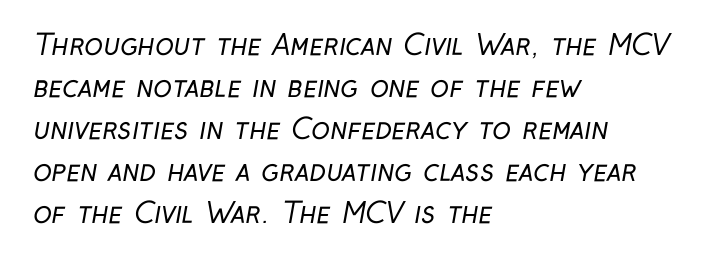
Q: Is the text bold? A: No.
Q: Is the typeface a serif or a sans-serif typeface? A: Sans-serif.
Q: Is the text underlined? A: No.
Q: How is the paragraph aligned? A: Left-aligned.
Q: Is the spacing between letters normal or unusually wide? A: Normal.
Q: Is the spacing between lines tight, normal or loose? A: Normal.
Q: Width (condensed, normal, or wide)? A: Condensed.
Q: Stroke contrast? A: Low.
Q: x-height? A: Medium.
Q: Monospaced? A: No.
